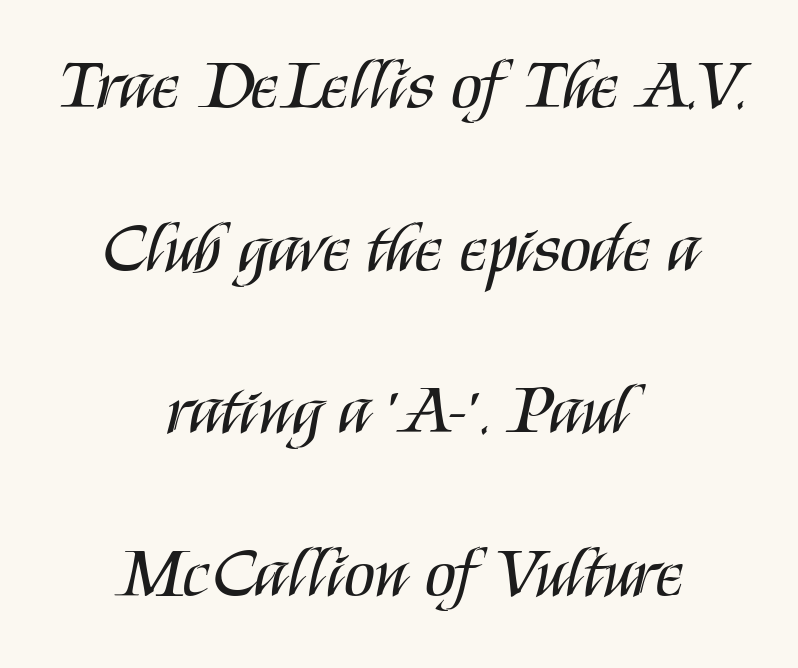
The image shows 71 px regular-weight, condensed sans-serif type; set centered, loose line spacing (2.29x), normal letter spacing, not underlined; medium stroke contrast and a large x-height.
